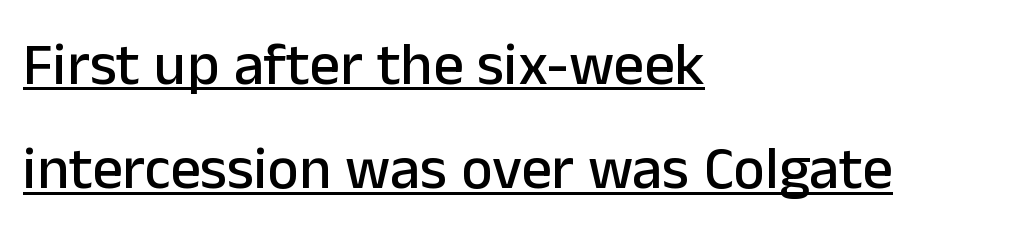
Characters remain perfectly vertical along every line. A student would call this left alignment; a typographer would say flush left, rag right. The horizontal fit of the characters is conventional and even. Unlike a traditional serif, this face leaves its strokes unadorned. Emphasis is given by a line drawn under the lettering. Here the designer chose a conventional face with non-uniform glyph widths.
